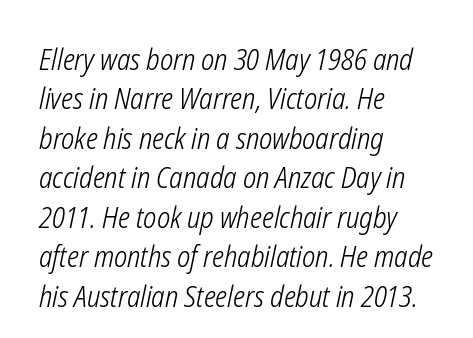
The image shows 29 px light, condensed type, italic (leaning right); set left-aligned, normal line spacing (1.36x), normal letter spacing, not underlined; low stroke contrast and a medium x-height.
